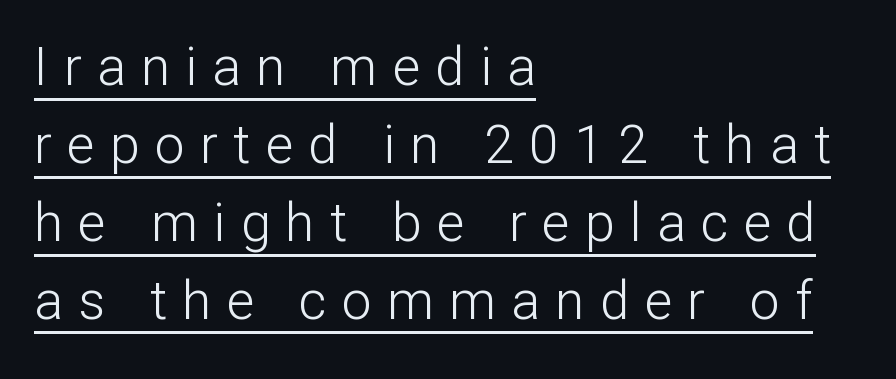
Q: Is the text bold? A: No.
Q: Is the text italic (slanted)? A: No, it is upright.
Q: Is the typeface a serif or a sans-serif typeface? A: Sans-serif.
Q: Is the text underlined? A: Yes.
Q: How is the paragraph aligned? A: Left-aligned.
Q: Is the spacing between letters normal or unusually wide? A: Unusually wide.
Q: Is the spacing between lines tight, normal or loose? A: Normal.
Q: Width (condensed, normal, or wide)? A: Normal.
Q: Stroke contrast? A: Low.
Q: x-height? A: Medium.
Q: Monospaced? A: No.
